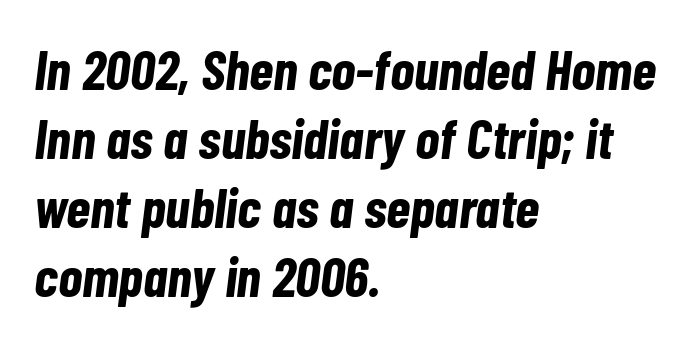
Q: Is the text bold? A: Yes.
Q: Is the text italic (slanted)? A: Yes, it leans right by about 7 degrees.
Q: Is the text underlined? A: No.
Q: How is the paragraph aligned? A: Left-aligned.
Q: Is the spacing between letters normal or unusually wide? A: Normal.
Q: Width (condensed, normal, or wide)? A: Condensed.
Q: Stroke contrast? A: Low.
Q: x-height? A: Medium.
Q: Monospaced? A: No.
